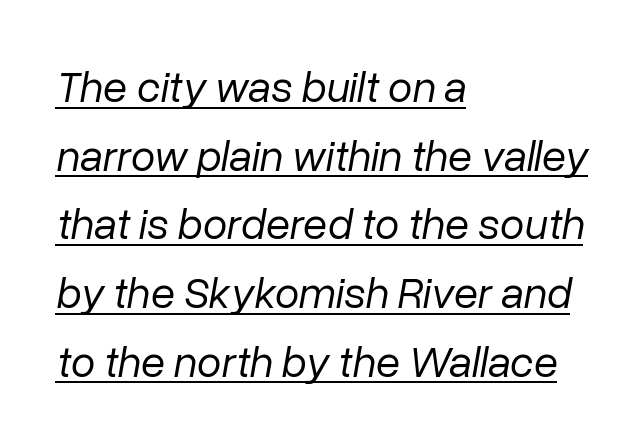
This sample has the flowing, uneven cadence of proportional lettering. Notice how the passage keeps a crisp vertical edge on the left only. The type is set solid horizontally, with unmodified tracking. A normal amount of white space separates one row of letters from the next. Ink coverage per letter is moderate at most.
